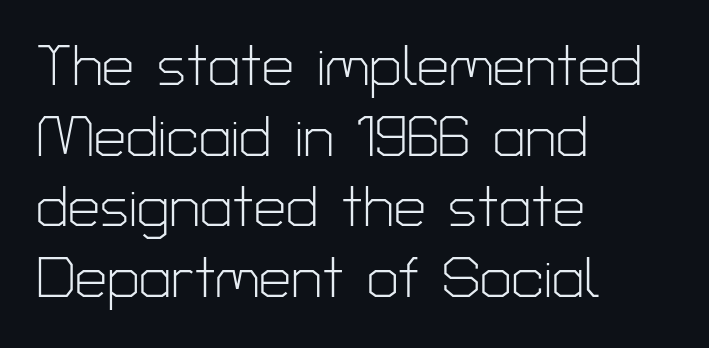
{"serif": "no", "italic": "no", "bold": "no", "weight": "light", "width": "normal", "stroke_contrast": "low", "x_height": "medium", "monospaced": "no", "underline": "no", "align": "left", "line_spacing_ratio": 1.24, "letter_spacing": "normal", "letter_spacing_em": 0.0, "glyph_px": 57}
